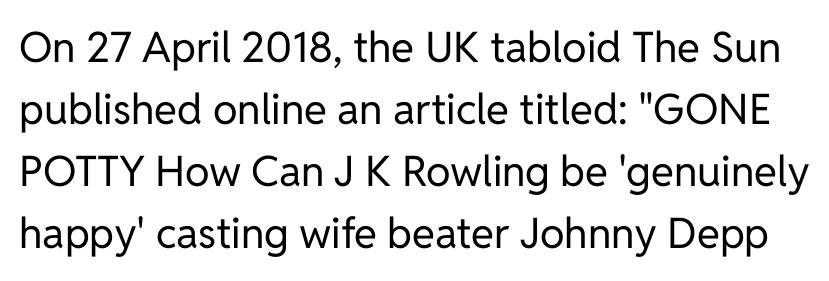
{"serif": "no", "italic": "no", "bold": "no", "weight": "regular", "width": "normal", "stroke_contrast": "low", "x_height": "medium", "monospaced": "no", "underline": "no", "line_spacing": "normal", "line_spacing_ratio": 1.48, "letter_spacing": "normal", "letter_spacing_em": 0.0, "glyph_px": 42}
